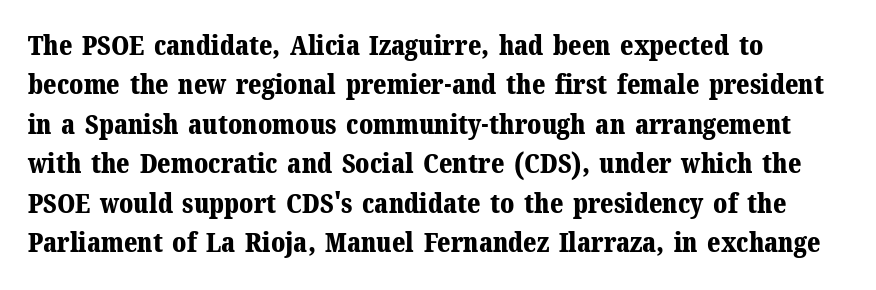
Q: Is the text bold? A: Yes.
Q: Is the text italic (slanted)? A: No, it is upright.
Q: Is the text underlined? A: No.
Q: How is the paragraph aligned? A: Left-aligned.
Q: Is the spacing between letters normal or unusually wide? A: Normal.
Q: Is the spacing between lines tight, normal or loose? A: Normal.
